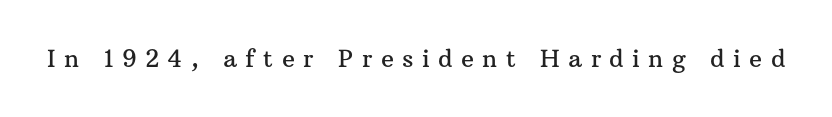
The image shows 24 px text type, upright; set unusually wide letter spacing (+0.35 em), not underlined.
